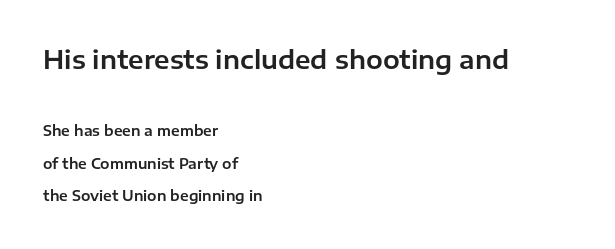
{"italic": "no", "underline": "no", "align": "left", "line_spacing": "loose", "line_spacing_ratio": 2.33, "letter_spacing": "normal", "letter_spacing_em": 0.0, "larger_block": "first", "size_ratio": 1.79, "glyph_px": 25}
